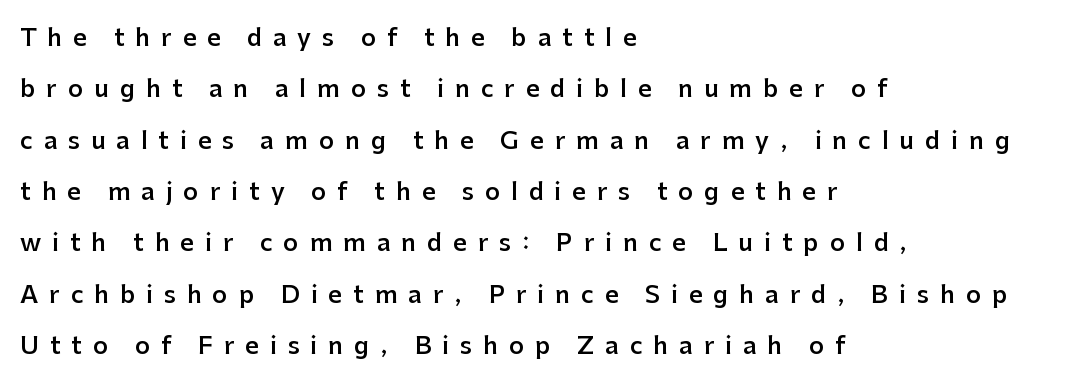
Q: Is the text bold? A: Semi-bold.
Q: Is the text italic (slanted)? A: No, it is upright.
Q: Is the text underlined? A: No.
Q: How is the paragraph aligned? A: Left-aligned.
Q: Is the spacing between letters normal or unusually wide? A: Unusually wide.
Q: Is the spacing between lines tight, normal or loose? A: Loose.
